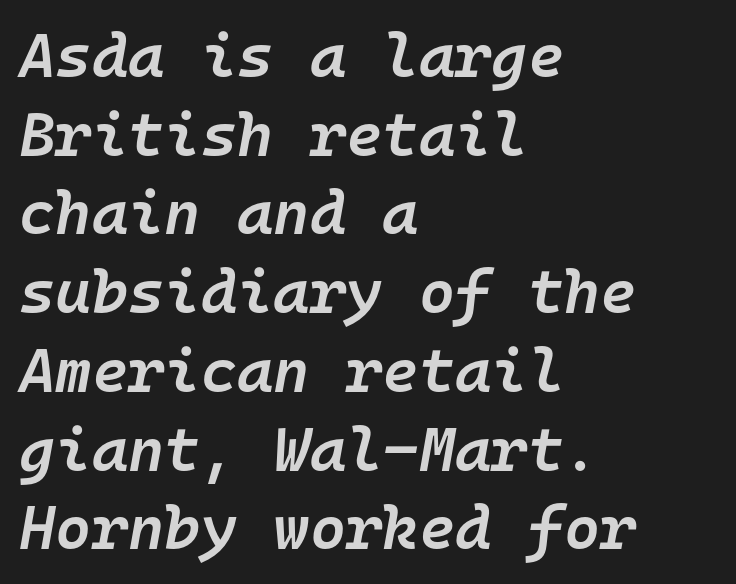
Q: Is the text bold? A: Semi-bold.
Q: Is the text italic (slanted)? A: Yes, it leans right by about 10 degrees.
Q: Is the text underlined? A: No.
Q: How is the paragraph aligned? A: Left-aligned.
Q: Is the spacing between letters normal or unusually wide? A: Normal.
Q: Is the spacing between lines tight, normal or loose? A: Normal.
Q: Width (condensed, normal, or wide)? A: Normal.
Q: Stroke contrast? A: Low.
Q: x-height? A: Medium.
Q: Monospaced? A: Yes.
